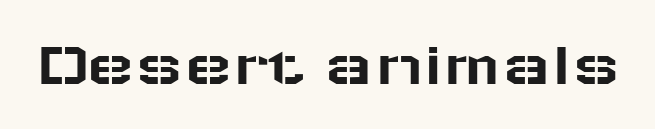
The image shows 64 px wide sans-serif type, upright; set normal letter spacing, not underlined; low stroke contrast and a medium x-height.
